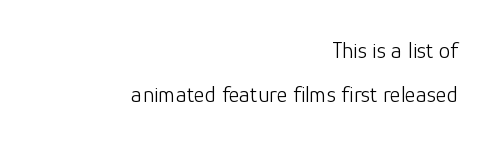
The vertical gap from one line to the next is large. Students, note that the glyphs here touch the page at normal intervals. Ink coverage per letter is moderate at most. Posture: straight, roman, zero tilt. Underlining? Definitely not there. Alignment: flush right.
